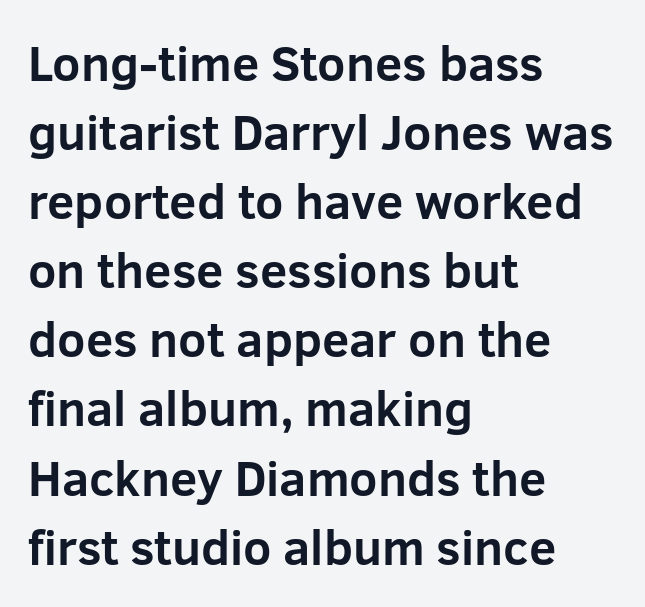
{"serif": "no", "italic": "no", "bold": "yes", "weight": "bold", "width": "normal", "stroke_contrast": "low", "x_height": "medium", "monospaced": "no", "underline": "no", "align": "left", "line_spacing": "normal", "line_spacing_ratio": 1.41, "letter_spacing": "normal", "letter_spacing_em": 0.0, "glyph_px": 49}
